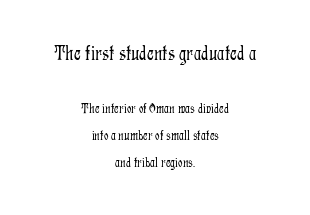
Q: Is the text bold? A: No.
Q: Is the text italic (slanted)? A: No, it is upright.
Q: Is the text underlined? A: No.
Q: How is the paragraph aligned? A: Centered.
Q: Is the spacing between letters normal or unusually wide? A: Normal.
Q: Is the spacing between lines tight, normal or loose? A: Loose.
Q: Which block of text is set in a larger size, the first (top) or the second (bottom)? A: The first (top) one.
